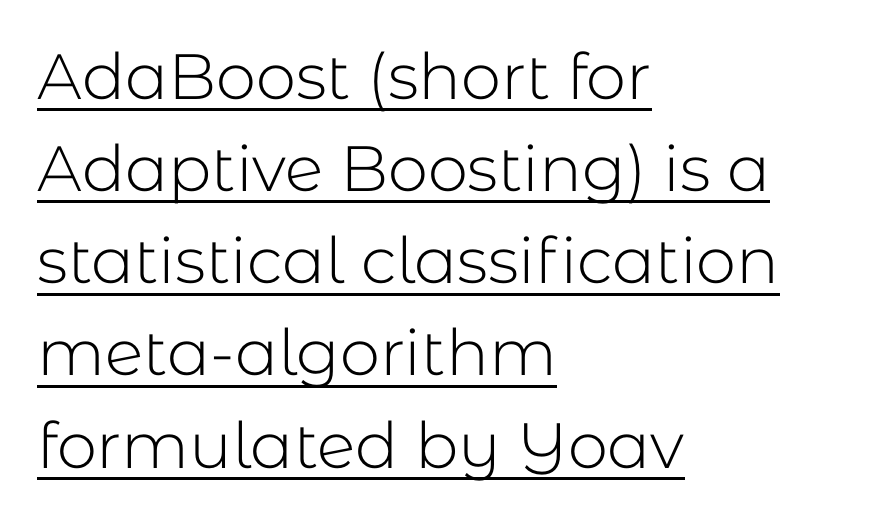
{"serif": "no", "italic": "no", "bold": "no", "weight": "light", "width": "normal", "stroke_contrast": "low", "x_height": "medium", "monospaced": "no", "underline": "yes", "align": "left", "line_spacing": "normal", "line_spacing_ratio": 1.44, "letter_spacing": "normal", "letter_spacing_em": 0.0, "glyph_px": 64}
